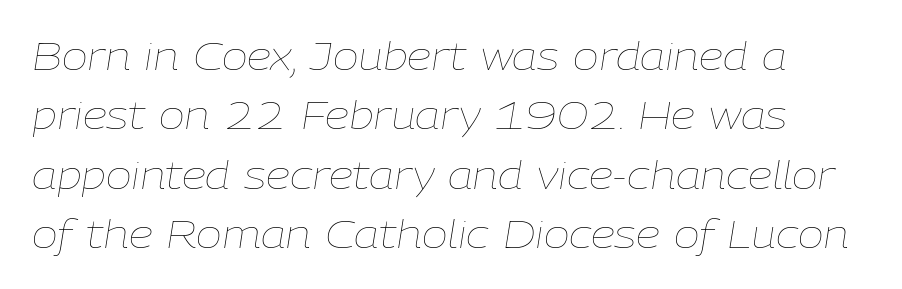
The image shows 39 px thin type, italic (leaning right); set normal line spacing (1.52x), normal letter spacing, not underlined; low stroke contrast and a medium x-height.
